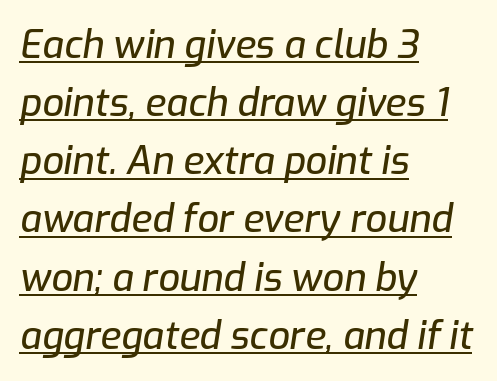
{"italic": "yes", "lean": "right", "slant_degrees": 9, "width": "normal", "stroke_contrast": "low", "x_height": "medium", "monospaced": "no", "underline": "yes", "align": "left", "line_spacing": "normal", "line_spacing_ratio": 1.53, "letter_spacing": "normal", "letter_spacing_em": 0.0, "glyph_px": 38}
